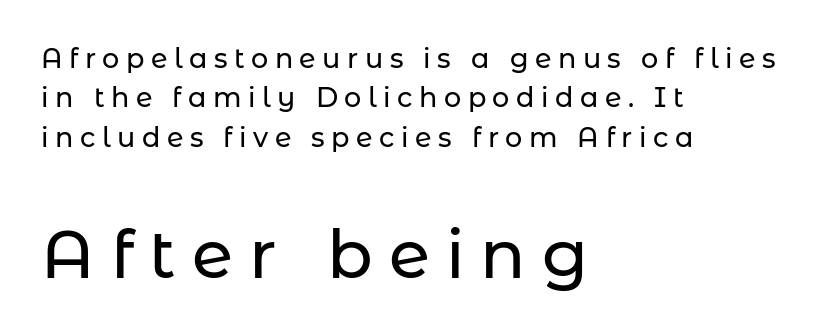
{"serif": "no", "italic": "no", "width": "normal", "stroke_contrast": "low", "x_height": "medium", "monospaced": "no", "underline": "no", "align": "left", "line_spacing": "normal", "line_spacing_ratio": 1.46, "letter_spacing": "wide", "letter_spacing_em": 0.24, "larger_block": "second", "size_ratio": 2.48, "glyph_px": 67}
